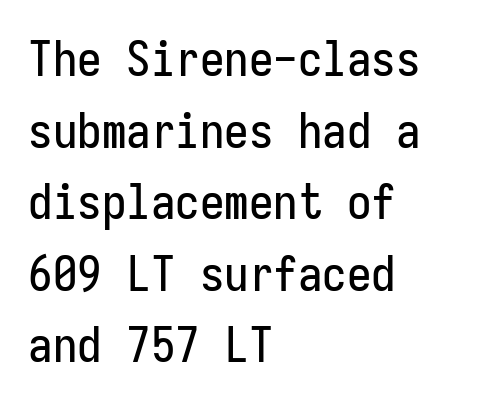
The image shows 49 px condensed sans-serif type, upright, monospaced; set left-aligned, normal line spacing (1.46x), normal letter spacing, not underlined; low stroke contrast and a medium x-height.
